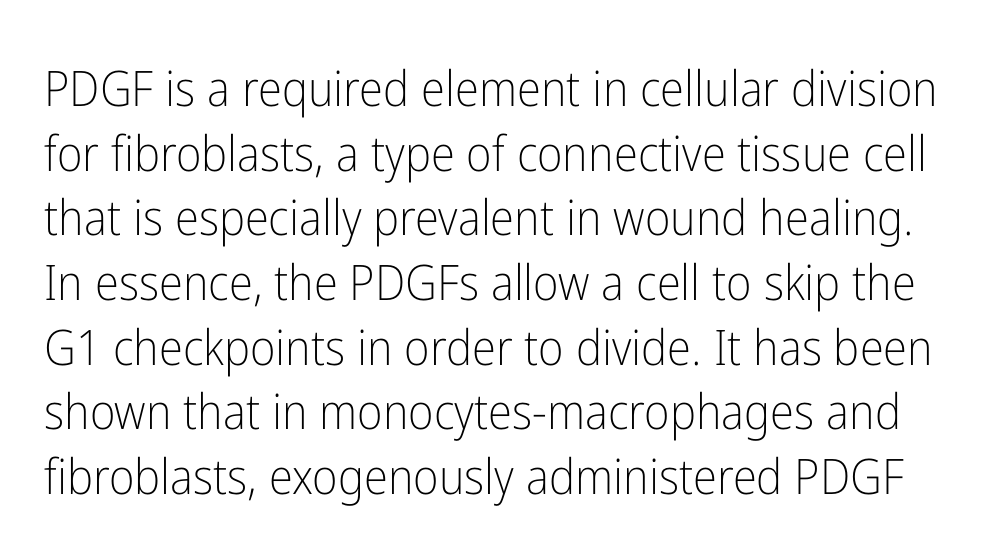
Q: Is the text bold? A: No.
Q: Is the text italic (slanted)? A: No, it is upright.
Q: Is the typeface a serif or a sans-serif typeface? A: Sans-serif.
Q: Is the text underlined? A: No.
Q: Is the spacing between letters normal or unusually wide? A: Normal.
Q: Is the spacing between lines tight, normal or loose? A: Normal.
Q: Width (condensed, normal, or wide)? A: Condensed.
Q: Stroke contrast? A: Low.
Q: x-height? A: Medium.
Q: Monospaced? A: No.
